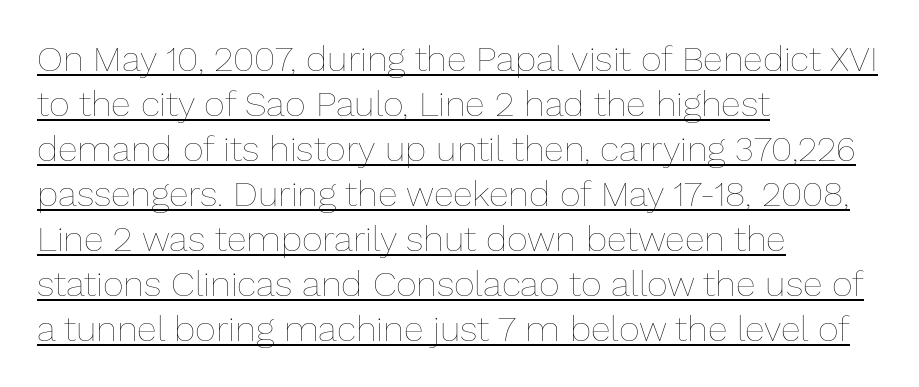
Compared with a centered layout, this one pins lines to the left instead. These lines sit exactly where default settings would place them. Rendered with straight, roman letterforms. No extra tracking has been applied to these lines. Bold? No — there's no thickening of the strokes. This sample has the flowing, uneven cadence of proportional lettering.
